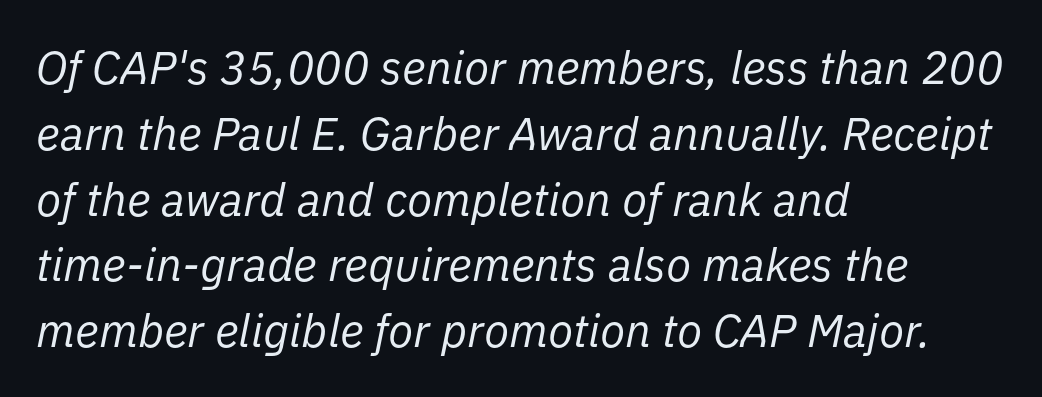
{"italic": "yes", "lean": "right", "slant_degrees": 11, "bold": "no", "weight": "regular", "width": "normal", "stroke_contrast": "low", "x_height": "medium", "monospaced": "no", "underline": "no", "align": "left", "line_spacing": "normal", "line_spacing_ratio": 1.43, "letter_spacing": "normal", "letter_spacing_em": 0.0, "glyph_px": 46}
